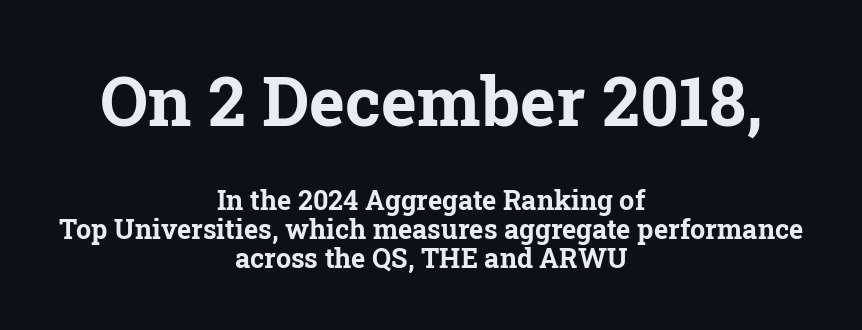
Here the first block reads like a headline and the second like body copy. The vertical gap from one line to the next is small. Spacing verdict: proportional, widths tailored to each character. The text block is weighted toward neither margin, spreading evenly from the middle. Notice how thick the strokes are: this is what a full bold looks like.
